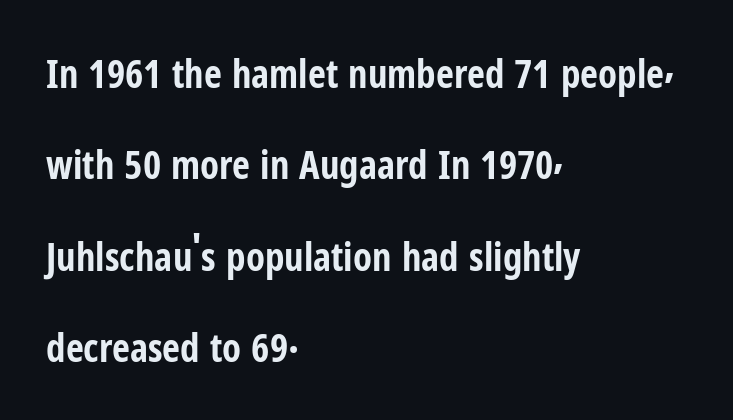
The line-height multiplier appears high, well above default. It's the straight-up-and-down kind of type. Weight check: bold — yes, fully. Where is the straight margin? On the left.
